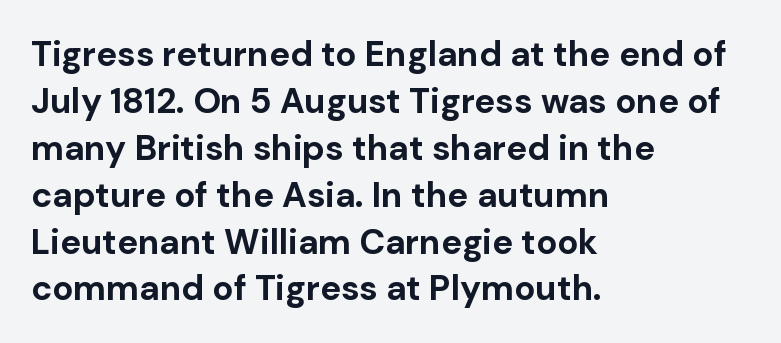
The image shows 35 px bold sans-serif type, upright; set left-aligned, normal line spacing (1.34x), normal letter spacing, not underlined; low stroke contrast and a medium x-height.
